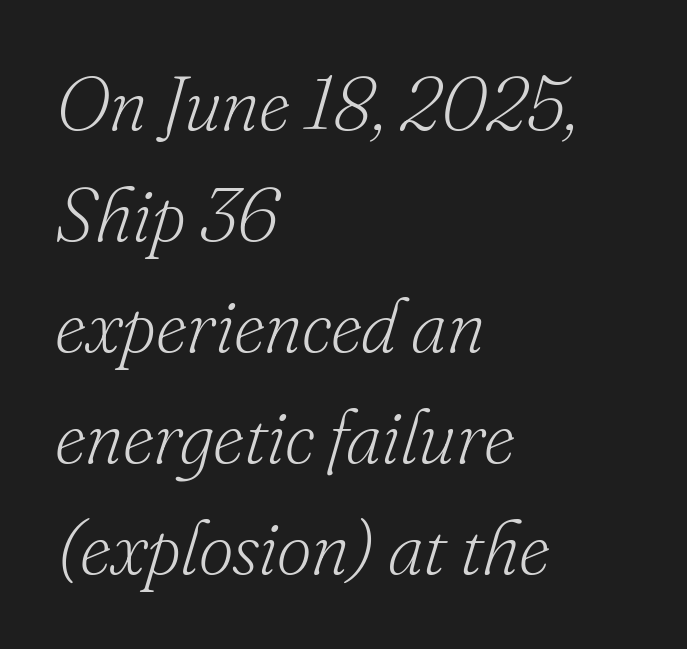
The passage shown leans; its letterforms are oblique. The font is comparable to plain body text, perhaps lighter. Beneath every word, the page is bare. To sum up the face: it has serifs. Character widths vary here, with narrow letters taking less room than wide ones. Glyph-to-glyph distance matches everyday printed text.
